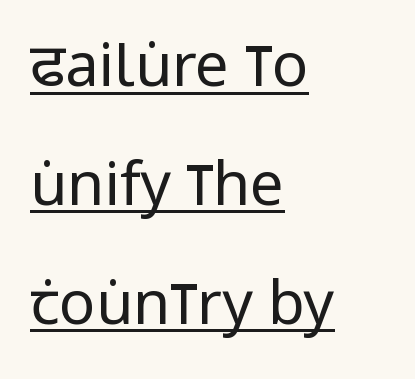
{"serif": "no", "italic": "no", "bold": "no", "weight": "regular", "width": "condensed", "stroke_contrast": "low", "x_height": "large", "monospaced": "no", "underline": "yes", "align": "left", "line_spacing": "loose", "line_spacing_ratio": 1.98, "letter_spacing": "normal", "letter_spacing_em": 0.0, "glyph_px": 60}
